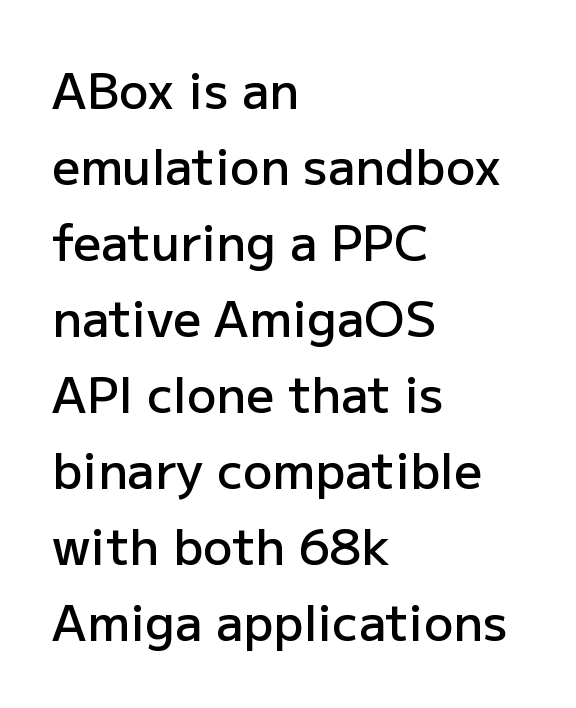
Q: Is the text bold? A: Semi-bold.
Q: Is the text italic (slanted)? A: No, it is upright.
Q: Is the typeface a serif or a sans-serif typeface? A: Sans-serif.
Q: Is the text underlined? A: No.
Q: How is the paragraph aligned? A: Left-aligned.
Q: Is the spacing between letters normal or unusually wide? A: Normal.
Q: Is the spacing between lines tight, normal or loose? A: Normal.
Q: Width (condensed, normal, or wide)? A: Normal.
Q: Stroke contrast? A: Low.
Q: x-height? A: Medium.
Q: Monospaced? A: No.
